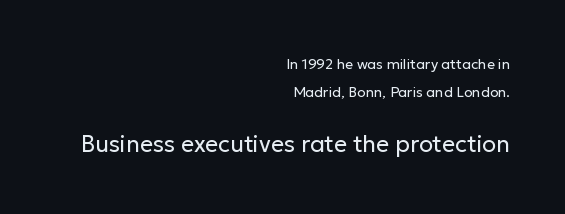
Q: Is the text bold? A: No.
Q: Is the text italic (slanted)? A: No, it is upright.
Q: Is the text underlined? A: No.
Q: How is the paragraph aligned? A: Right-aligned.
Q: Is the spacing between letters normal or unusually wide? A: Normal.
Q: Is the spacing between lines tight, normal or loose? A: Loose.
Q: Which block of text is set in a larger size, the first (top) or the second (bottom)? A: The second (bottom) one.
